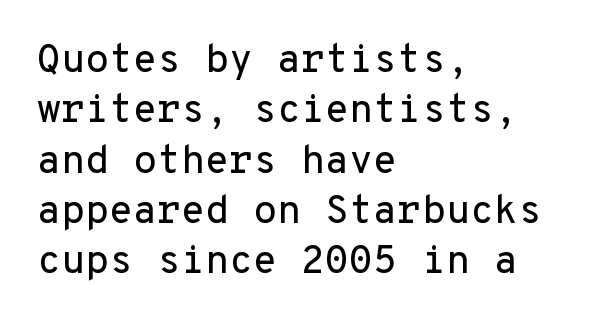
The image shows 39 px sans-serif type, upright, monospaced; set left-aligned, normal line spacing (1.29x), normal letter spacing, not underlined; low stroke contrast and a medium x-height.
